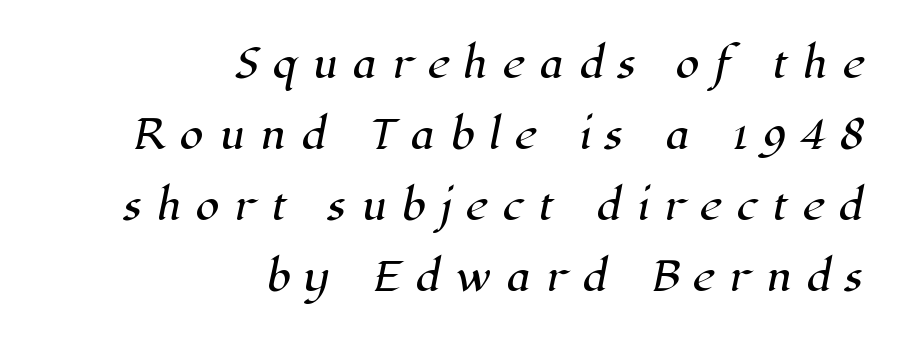
The image shows 39 px serif type; set right-aligned, line spacing 1.82x, unusually wide letter spacing (+0.36 em), not underlined; high stroke contrast and a medium x-height.
